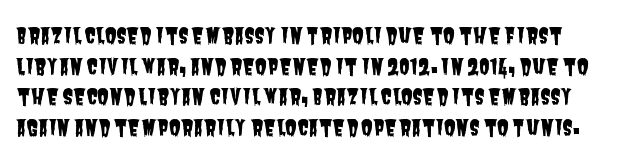
Q: Is the text underlined? A: No.
Q: Is the spacing between letters normal or unusually wide? A: Normal.
Q: Is the spacing between lines tight, normal or loose? A: Normal.
